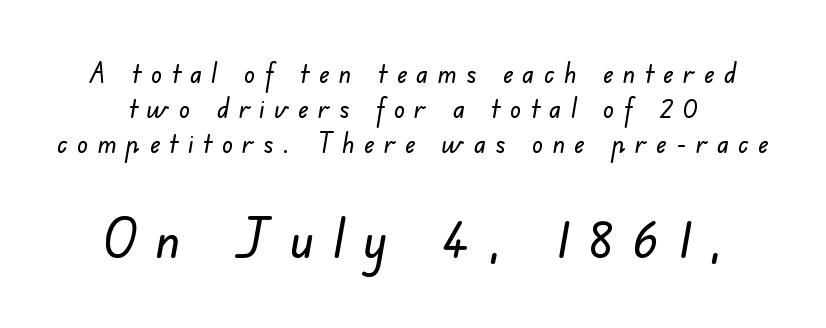
The image shows 54 px sans-serif type; set normal line spacing (1.3x), unusually wide letter spacing (+0.35 em), not underlined; the second (bottom) block is 2.0x larger; low stroke contrast and a small x-height.
